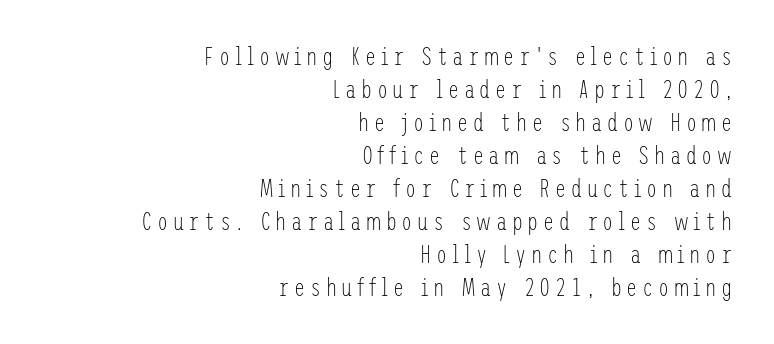
No word sits above an underline. A typesetter would call this leading conventional body-copy spacing. Counters stay open thanks to moderate or lighter strokes. Visually the block forms a straight wall on the right and a jagged coastline on the left.
